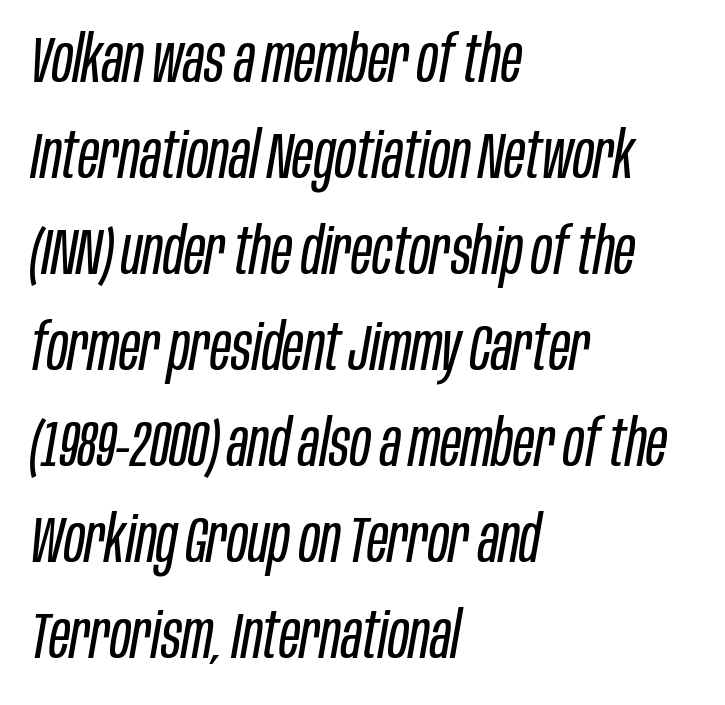
Unbolded letterforms with no extra heft. This block has exactly the height ordinary leading produces. Characters are canted at an angle relative to the baseline's perpendicular. Clear beneath every line of the passage. The paragraph has a hard left edge and a soft right edge. Students, note that the glyphs here touch the page at normal intervals.
